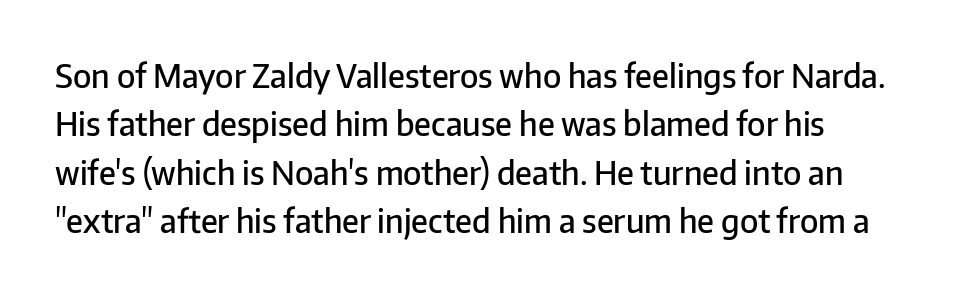
Q: Is the text bold? A: Semi-bold.
Q: Is the text italic (slanted)? A: No, it is upright.
Q: Is the typeface a serif or a sans-serif typeface? A: Sans-serif.
Q: Is the text underlined? A: No.
Q: Is the spacing between letters normal or unusually wide? A: Normal.
Q: Is the spacing between lines tight, normal or loose? A: Normal.
Q: Width (condensed, normal, or wide)? A: Normal.
Q: Stroke contrast? A: Low.
Q: x-height? A: Medium.
Q: Monospaced? A: No.
